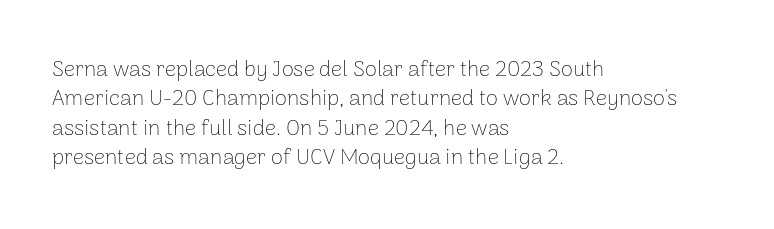
Q: Is the text bold? A: No.
Q: Is the text italic (slanted)? A: No, it is upright.
Q: Is the text underlined? A: No.
Q: How is the paragraph aligned? A: Left-aligned.
Q: Is the spacing between letters normal or unusually wide? A: Normal.
Q: Is the spacing between lines tight, normal or loose? A: Normal.
